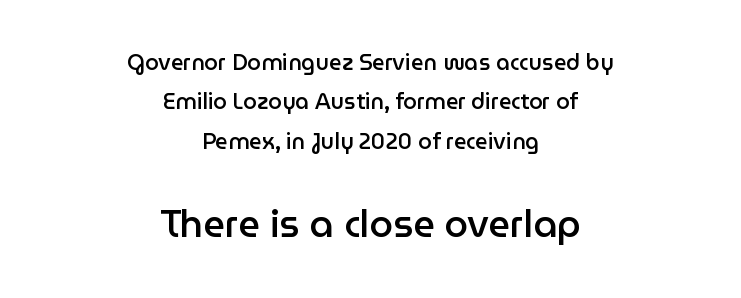
{"serif": "no", "italic": "no", "bold": "semi", "weight": "semibold", "width": "normal", "stroke_contrast": "low", "x_height": "medium", "monospaced": "no", "underline": "no", "align": "center", "line_spacing_ratio": 1.79, "letter_spacing": "normal", "letter_spacing_em": 0.0, "larger_block": "second", "size_ratio": 1.73, "glyph_px": 38}
